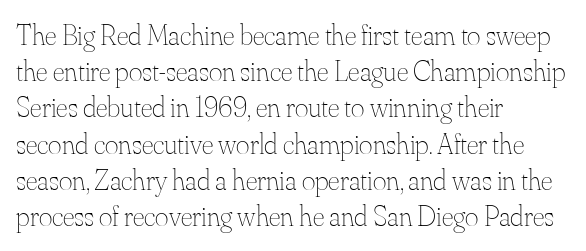
Q: Is the text bold? A: No.
Q: Is the text italic (slanted)? A: No, it is upright.
Q: Is the text underlined? A: No.
Q: How is the paragraph aligned? A: Left-aligned.
Q: Is the spacing between letters normal or unusually wide? A: Normal.
Q: Is the spacing between lines tight, normal or loose? A: Normal.
Q: Width (condensed, normal, or wide)? A: Normal.
Q: Stroke contrast? A: Medium.
Q: x-height? A: Small.
Q: Monospaced? A: No.
